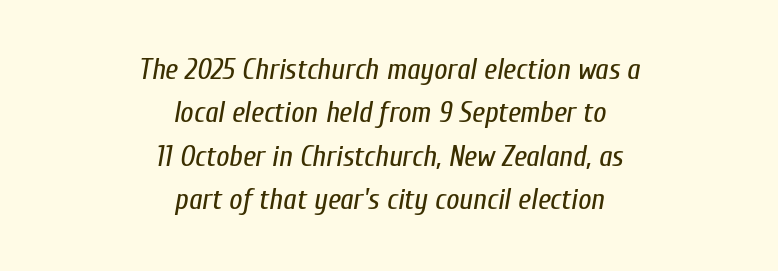
Q: Is the text bold? A: No.
Q: Is the text italic (slanted)? A: Yes, it leans right by about 10 degrees.
Q: Is the text underlined? A: No.
Q: How is the paragraph aligned? A: Centered.
Q: Is the spacing between letters normal or unusually wide? A: Normal.
Q: Is the spacing between lines tight, normal or loose? A: Normal.
Q: Width (condensed, normal, or wide)? A: Condensed.
Q: Stroke contrast? A: Low.
Q: x-height? A: Medium.
Q: Monospaced? A: No.
